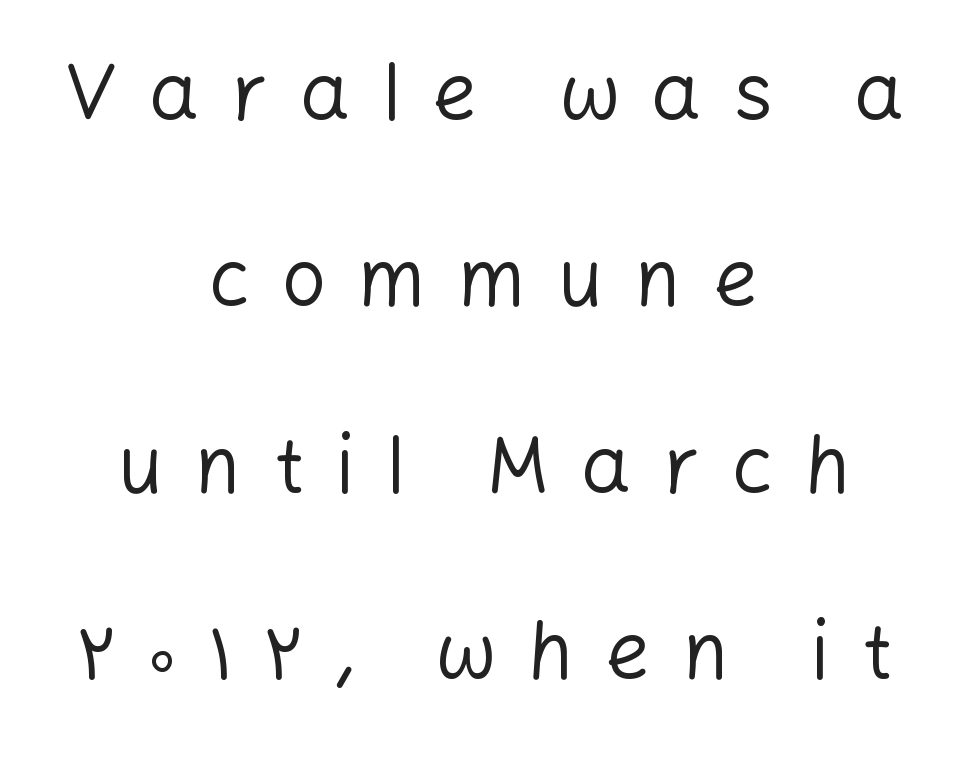
The strokes are not fattened; the text isn't bold. Where is the straight margin? There isn't one; the lines are centered. The letters advance in unequal steps, a hallmark of proportional type. Honestly, the rows look like they've been pulled way apart. Caption: expanded tracking, letters set apart. Nobody drew a line under any word here.
